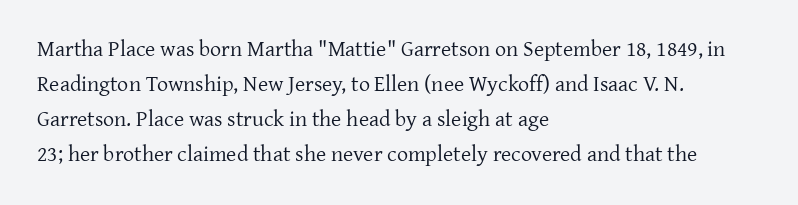
Q: Is the text bold? A: No.
Q: Is the text italic (slanted)? A: No, it is upright.
Q: Is the text underlined? A: No.
Q: How is the paragraph aligned? A: Left-aligned.
Q: Is the spacing between letters normal or unusually wide? A: Normal.
Q: Is the spacing between lines tight, normal or loose? A: Normal.
